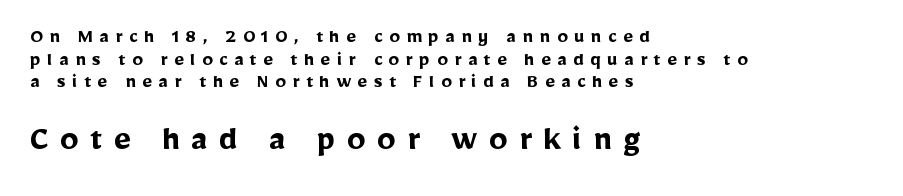
Q: Is the text bold? A: Yes.
Q: Is the text italic (slanted)? A: No, it is upright.
Q: Is the typeface a serif or a sans-serif typeface? A: Sans-serif.
Q: Is the text underlined? A: No.
Q: How is the paragraph aligned? A: Left-aligned.
Q: Is the spacing between letters normal or unusually wide? A: Unusually wide.
Q: Is the spacing between lines tight, normal or loose? A: Tight.
Q: Which block of text is set in a larger size, the first (top) or the second (bottom)? A: The second (bottom) one.
Q: Width (condensed, normal, or wide)? A: Normal.
Q: Stroke contrast? A: Low.
Q: x-height? A: Medium.
Q: Monospaced? A: No.
